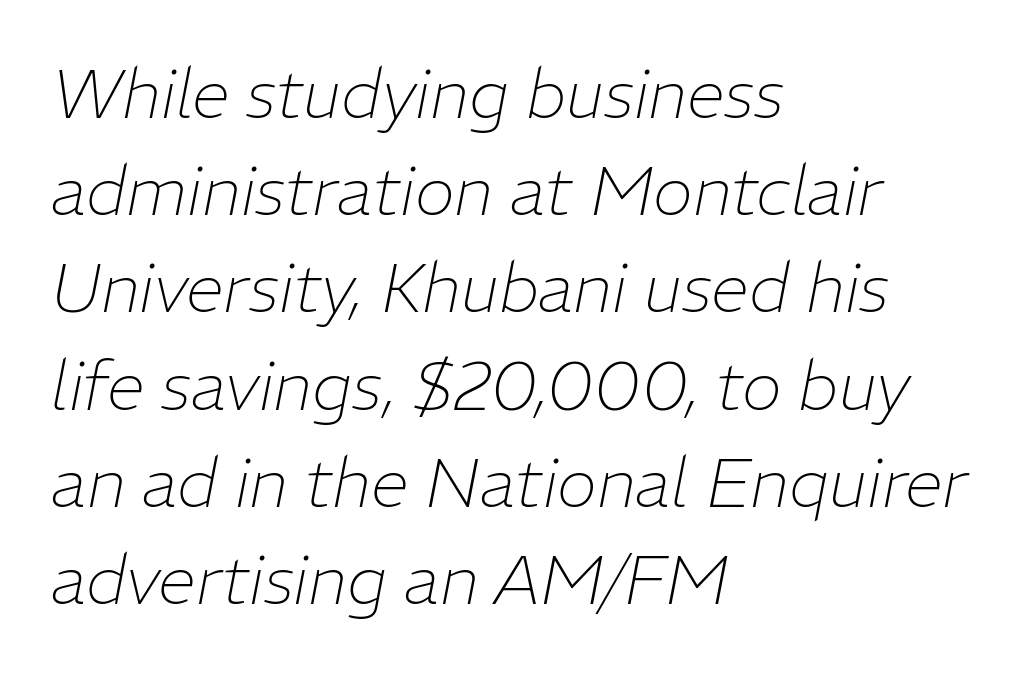
The image shows 68 px thin type, italic (leaning right); set left-aligned, normal line spacing (1.43x), normal letter spacing, not underlined; low stroke contrast and a medium x-height.
